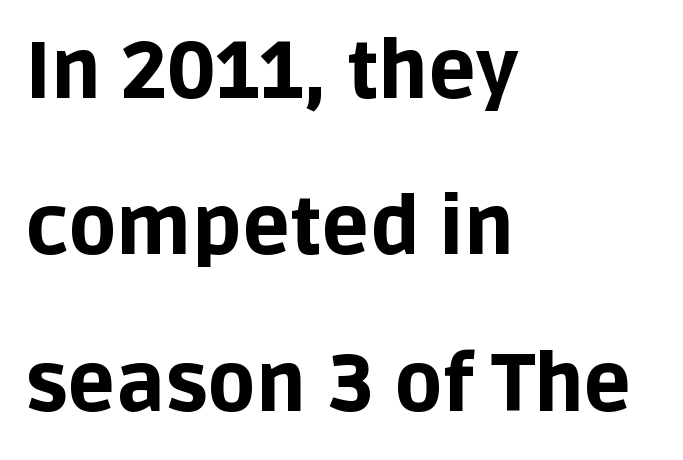
{"serif": "no", "italic": "no", "bold": "yes", "weight": "bold", "width": "normal", "stroke_contrast": "low", "x_height": "large", "monospaced": "no", "underline": "no", "align": "left", "line_spacing": "loose", "line_spacing_ratio": 1.98, "letter_spacing": "normal", "letter_spacing_em": 0.0, "glyph_px": 79}
